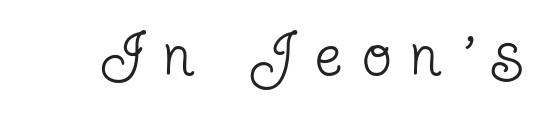
{"serif": "yes", "italic": "no", "bold": "no", "weight": "regular", "width": "condensed", "stroke_contrast": "low", "x_height": "medium", "monospaced": "no", "underline": "no", "letter_spacing": "wide", "letter_spacing_em": 0.35, "glyph_px": 60}
